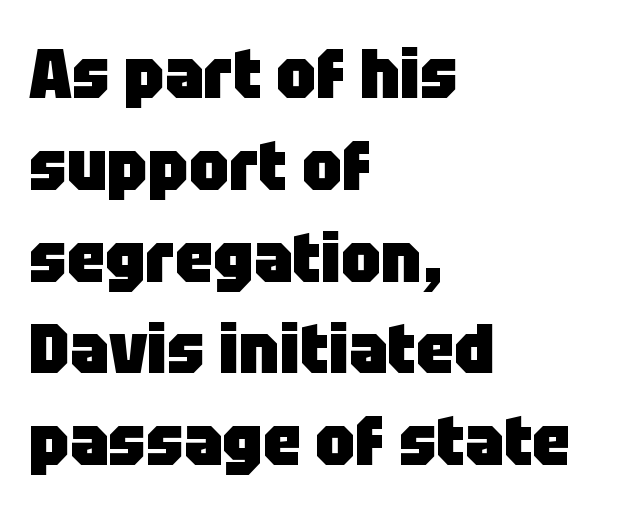
Q: Is the text bold? A: Yes.
Q: Is the text italic (slanted)? A: No, it is upright.
Q: Is the typeface a serif or a sans-serif typeface? A: Sans-serif.
Q: Is the text underlined? A: No.
Q: How is the paragraph aligned? A: Left-aligned.
Q: Is the spacing between letters normal or unusually wide? A: Normal.
Q: Is the spacing between lines tight, normal or loose? A: Normal.
Q: Width (condensed, normal, or wide)? A: Normal.
Q: Stroke contrast? A: Low.
Q: x-height? A: Large.
Q: Monospaced? A: No.
